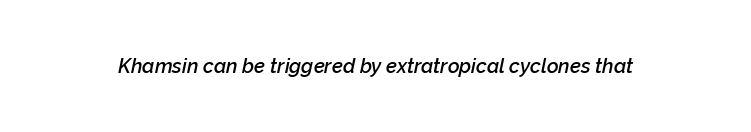
Q: Is the text bold? A: Semi-bold.
Q: Is the text italic (slanted)? A: Yes, it leans right by about 12 degrees.
Q: Is the text underlined? A: No.
Q: Is the spacing between letters normal or unusually wide? A: Normal.
